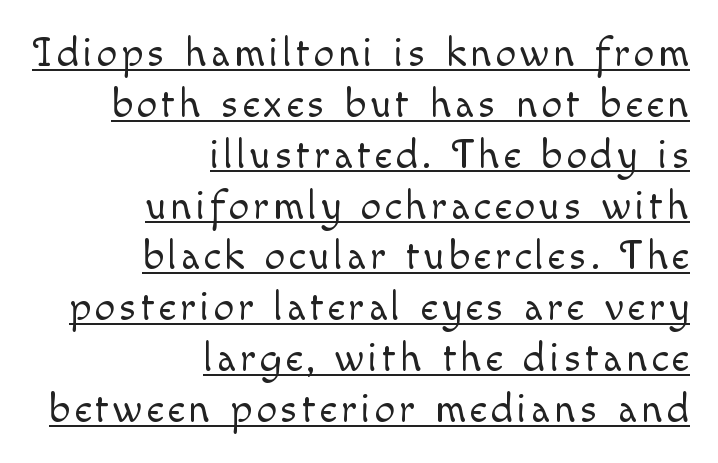
{"italic": "no", "bold": "no", "weight": "light", "width": "normal", "x_height": "small", "monospaced": "no", "underline": "yes", "align": "right", "line_spacing_ratio": 1.24, "glyph_px": 41}
